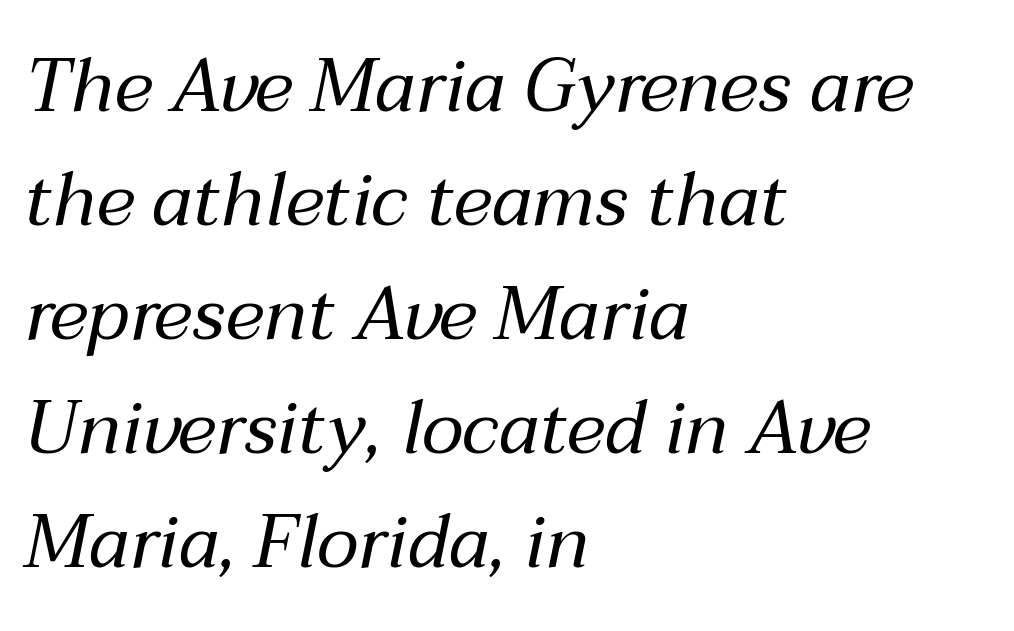
{"italic": "yes", "lean": "right", "slant_degrees": 12, "bold": "no", "weight": "regular", "width": "normal", "stroke_contrast": "medium", "x_height": "medium", "monospaced": "no", "underline": "no", "align": "left", "line_spacing": "normal", "line_spacing_ratio": 1.54, "letter_spacing": "normal", "letter_spacing_em": 0.0, "glyph_px": 74}
